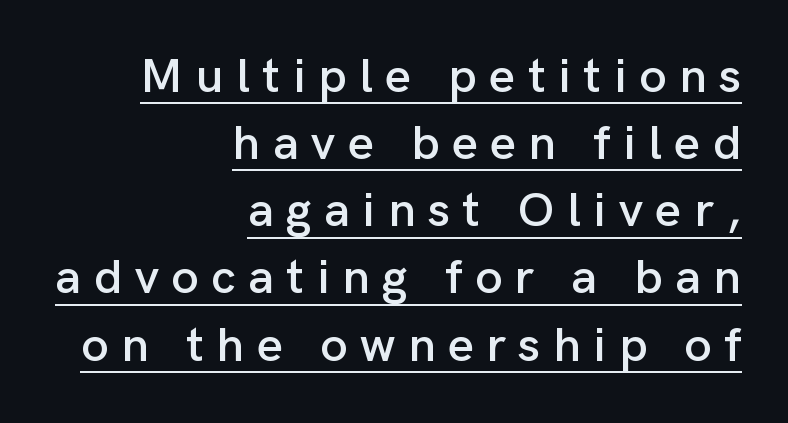
A typesetter would label this face a sans. One glance says typical: line gaps are just what's usual. Designer's note — italics off, roman on. Letter spacing: wide. Think of a printed novel: that variable character pitch is what you see here. Compared with a flush-left layout, this one pins lines to the opposite, right side.
